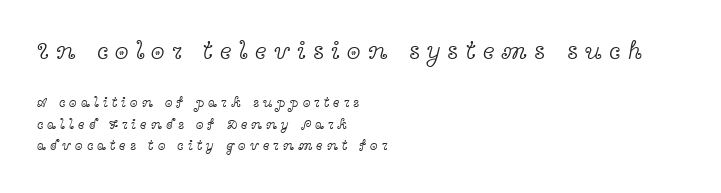
Honestly, the letter spacing is so wide it's the main thing you notice. The emphasis by scale lands on block number one, above. Is there much room between lines? A standard amount, neither cramped nor airy. Each stroke keeps to a modest, everyday thickness or less. The compositor pushed each line to the left boundary. Nobody drew a line under any word here.
